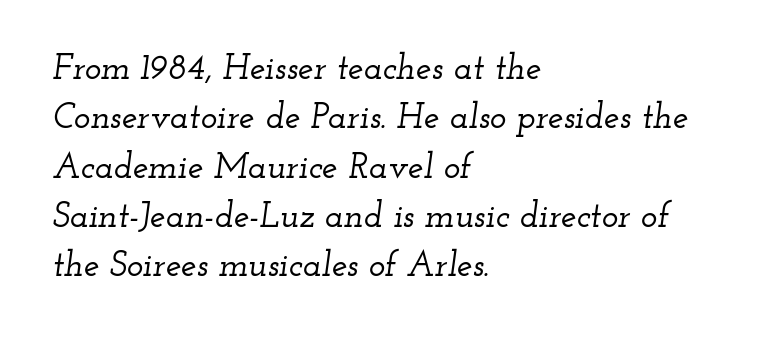
These lines stack with their left ends in a neat column. No word sits above an underline. An italicized treatment has been applied to the whole sample. Serif or sans? Serif — the stroke terminals have little feet.
